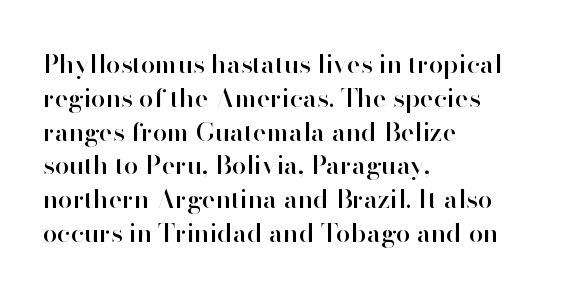
Q: Is the text italic (slanted)? A: No, it is upright.
Q: Is the text underlined? A: No.
Q: How is the paragraph aligned? A: Left-aligned.
Q: Is the spacing between letters normal or unusually wide? A: Normal.
Q: Is the spacing between lines tight, normal or loose? A: Normal.
